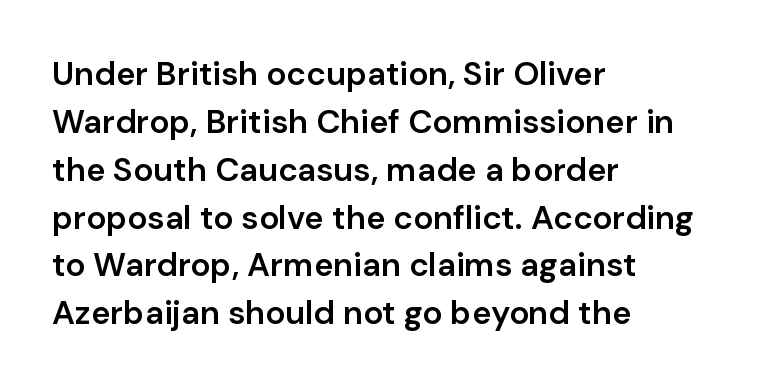
Regular leading. A clean baseline with only descenders dipping below it. You can tell it's not italic because the verticals are truly vertical. The line texture is even and compact thanks to regular tracking.
